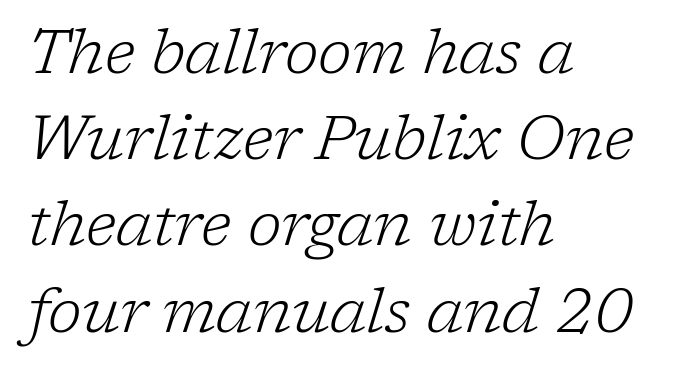
Q: Is the text bold? A: No.
Q: Is the text italic (slanted)? A: Yes, it leans right by about 17 degrees.
Q: Is the typeface a serif or a sans-serif typeface? A: Serif.
Q: Is the text underlined? A: No.
Q: How is the paragraph aligned? A: Left-aligned.
Q: Is the spacing between letters normal or unusually wide? A: Normal.
Q: Is the spacing between lines tight, normal or loose? A: Normal.
Q: Width (condensed, normal, or wide)? A: Normal.
Q: Stroke contrast? A: Low.
Q: x-height? A: Medium.
Q: Monospaced? A: No.
